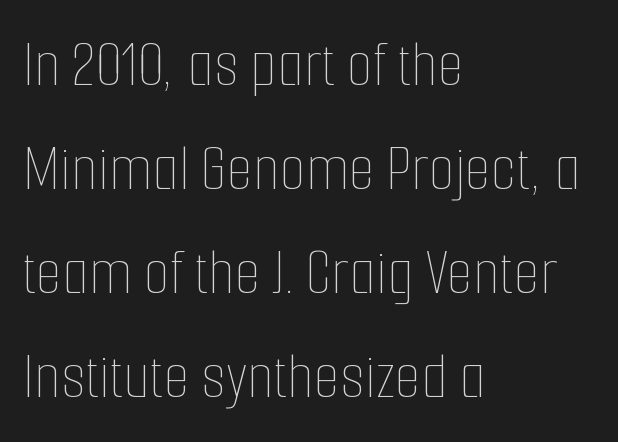
Q: Is the text bold? A: No.
Q: Is the text italic (slanted)? A: No, it is upright.
Q: Is the text underlined? A: No.
Q: How is the paragraph aligned? A: Left-aligned.
Q: Is the spacing between letters normal or unusually wide? A: Normal.
Q: Is the spacing between lines tight, normal or loose? A: Normal.
Q: Width (condensed, normal, or wide)? A: Condensed.
Q: Stroke contrast? A: Low.
Q: x-height? A: Medium.
Q: Monospaced? A: No.
